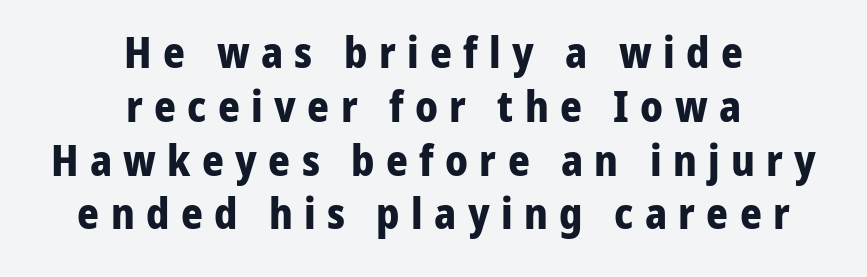
The image shows 42 px bold sans-serif type, upright; set centered, normal line spacing (1.28x), unusually wide letter spacing (+0.27 em), not underlined; low stroke contrast and a medium x-height.
